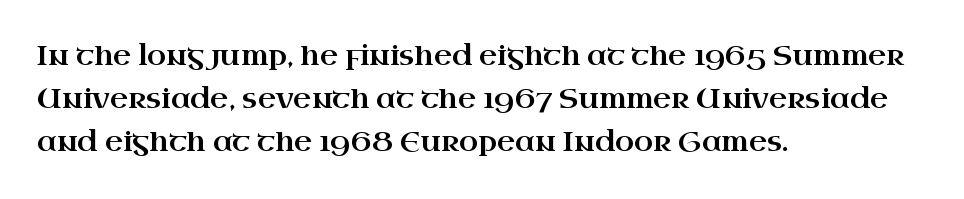
{"serif": "yes", "italic": "no", "width": "wide", "stroke_contrast": "high", "x_height": "small", "monospaced": "no", "underline": "no", "align": "left", "line_spacing": "normal", "line_spacing_ratio": 1.54, "letter_spacing": "normal", "letter_spacing_em": 0.0, "glyph_px": 28}
